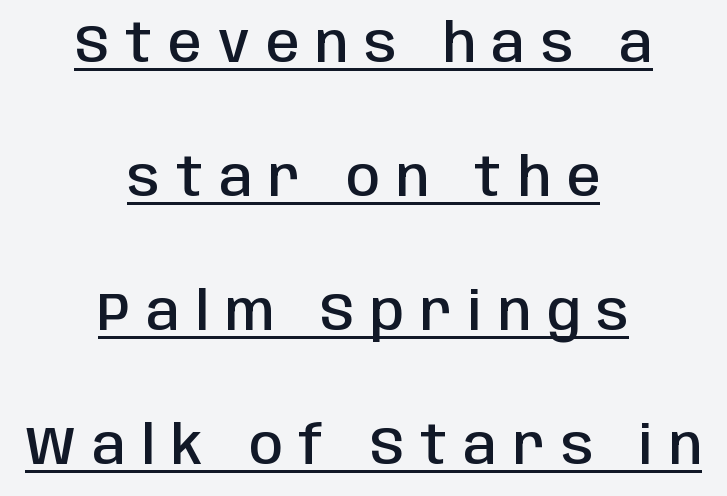
The image shows 54 px semibold, condensed sans-serif type, upright; set centered, loose line spacing (2.48x), unusually wide letter spacing (+0.3 em), underlined; low stroke contrast and a large x-height.
